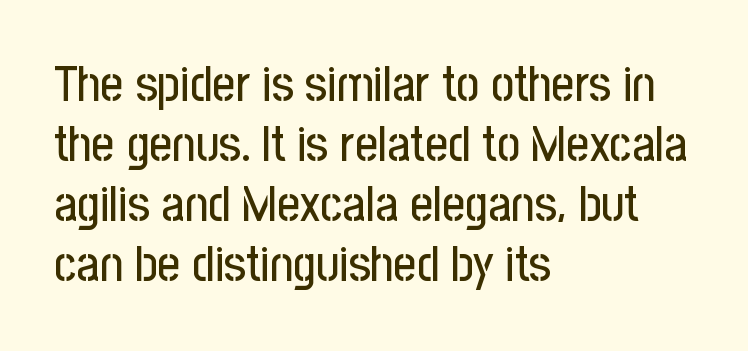
Q: Is the text italic (slanted)? A: No, it is upright.
Q: Is the typeface a serif or a sans-serif typeface? A: Sans-serif.
Q: Is the text underlined? A: No.
Q: How is the paragraph aligned? A: Left-aligned.
Q: Is the spacing between letters normal or unusually wide? A: Normal.
Q: Width (condensed, normal, or wide)? A: Condensed.
Q: Stroke contrast? A: Low.
Q: x-height? A: Medium.
Q: Monospaced? A: No.
